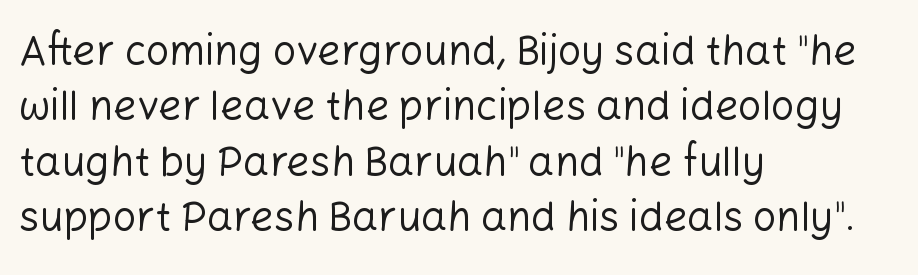
Q: Is the text bold? A: No.
Q: Is the text italic (slanted)? A: No, it is upright.
Q: Is the typeface a serif or a sans-serif typeface? A: Sans-serif.
Q: Is the text underlined? A: No.
Q: How is the paragraph aligned? A: Left-aligned.
Q: Is the spacing between letters normal or unusually wide? A: Normal.
Q: Is the spacing between lines tight, normal or loose? A: Normal.
Q: Width (condensed, normal, or wide)? A: Normal.
Q: Stroke contrast? A: Low.
Q: x-height? A: Medium.
Q: Monospaced? A: No.
